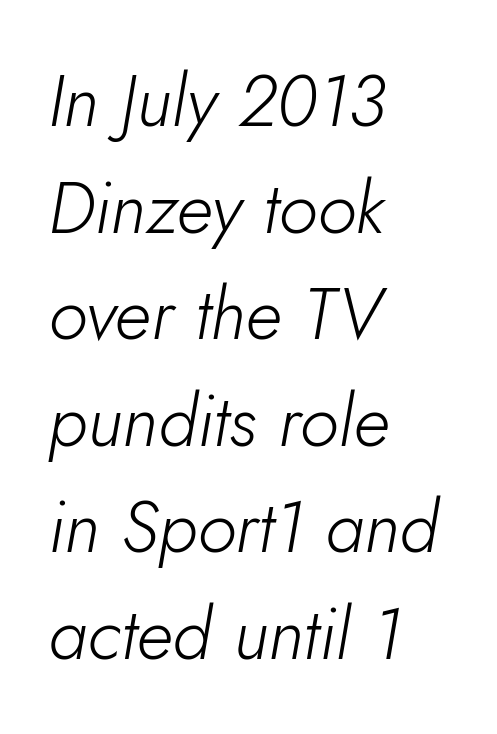
Q: Is the text bold? A: No.
Q: Is the text italic (slanted)? A: Yes, it leans right by about 5 degrees.
Q: Is the text underlined? A: No.
Q: How is the paragraph aligned? A: Left-aligned.
Q: Is the spacing between letters normal or unusually wide? A: Normal.
Q: Is the spacing between lines tight, normal or loose? A: Normal.
Q: Width (condensed, normal, or wide)? A: Normal.
Q: Stroke contrast? A: Low.
Q: x-height? A: Small.
Q: Monospaced? A: No.
